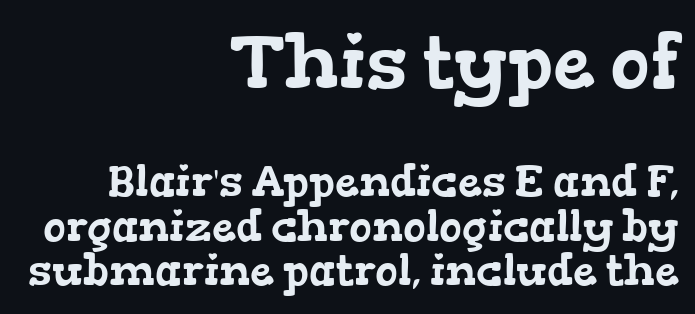
{"serif": "yes", "width": "wide", "stroke_contrast": "low", "x_height": "medium", "monospaced": "no", "underline": "no", "align": "right", "line_spacing": "tight", "line_spacing_ratio": 1.04, "letter_spacing": "normal", "letter_spacing_em": 0.0, "larger_block": "first", "size_ratio": 1.74, "glyph_px": 75}
